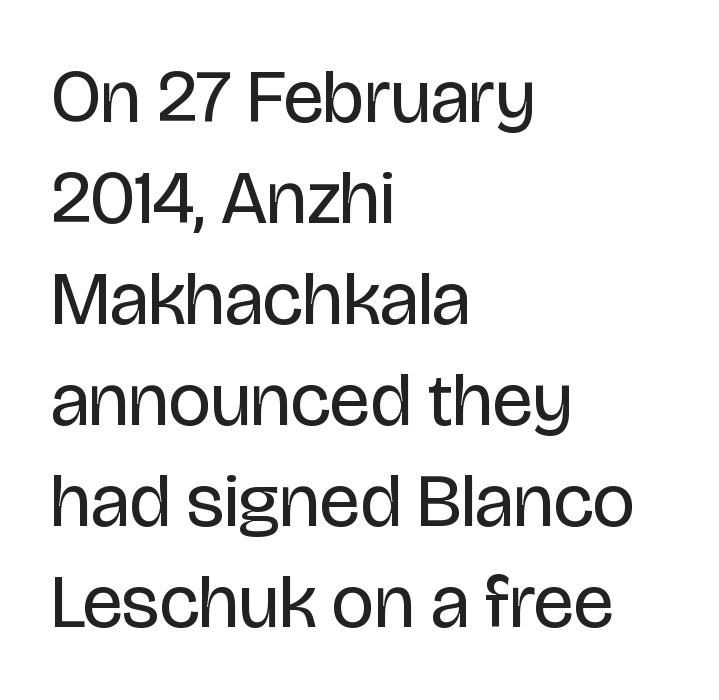
The image shows 76 px regular-weight, condensed sans-serif type, upright; set left-aligned, normal line spacing (1.33x), normal letter spacing, not underlined; low stroke contrast and a large x-height.
